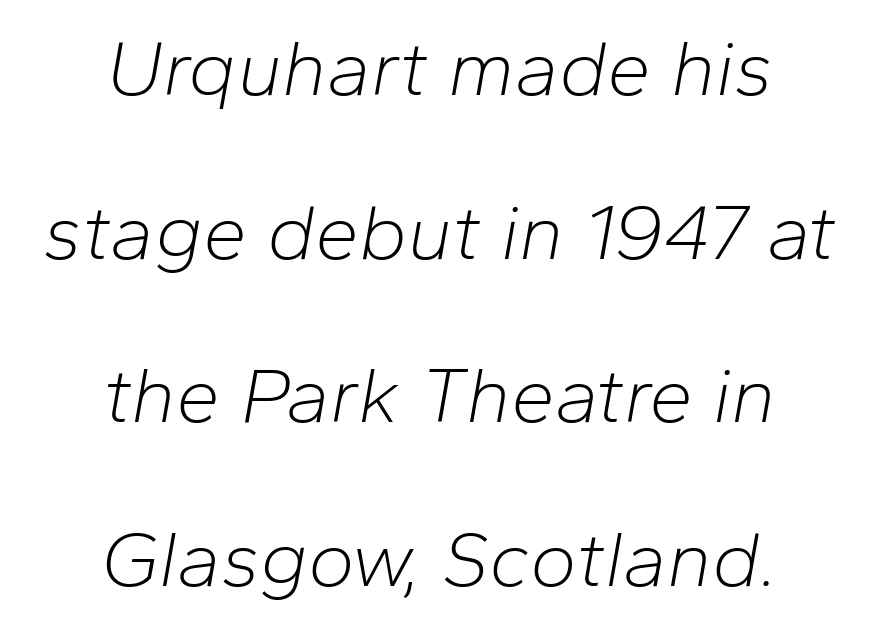
Each word holds together tightly as a unit, with standard inter-letter gaps. Do the characters align in a grid? No, the font is proportional. There's an unmistakable incline to the writing here. Nothing heavy about these letters — not bold at all. Teacher's note: observe the equal gaps on both sides — that is centered alignment. Successive baselines arrive slowly, with a big drop between each.
